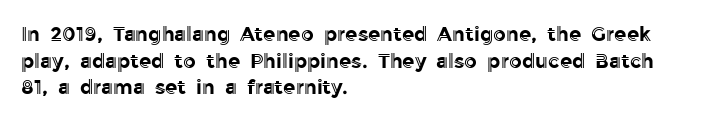
{"italic": "no", "underline": "no", "align": "left", "line_spacing": "normal", "line_spacing_ratio": 1.33, "letter_spacing": "normal", "letter_spacing_em": 0.0, "glyph_px": 20}
